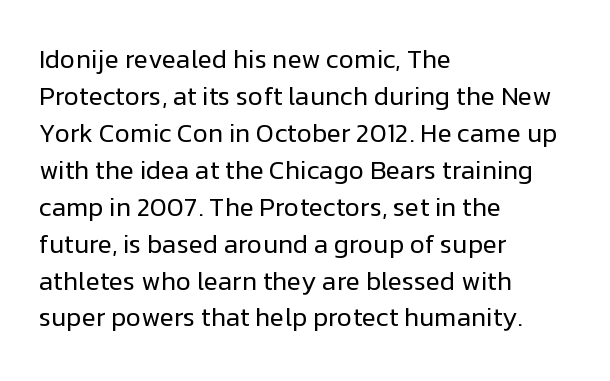
Q: Is the text bold? A: No.
Q: Is the text italic (slanted)? A: No, it is upright.
Q: Is the text underlined? A: No.
Q: How is the paragraph aligned? A: Left-aligned.
Q: Is the spacing between letters normal or unusually wide? A: Normal.
Q: Is the spacing between lines tight, normal or loose? A: Normal.
